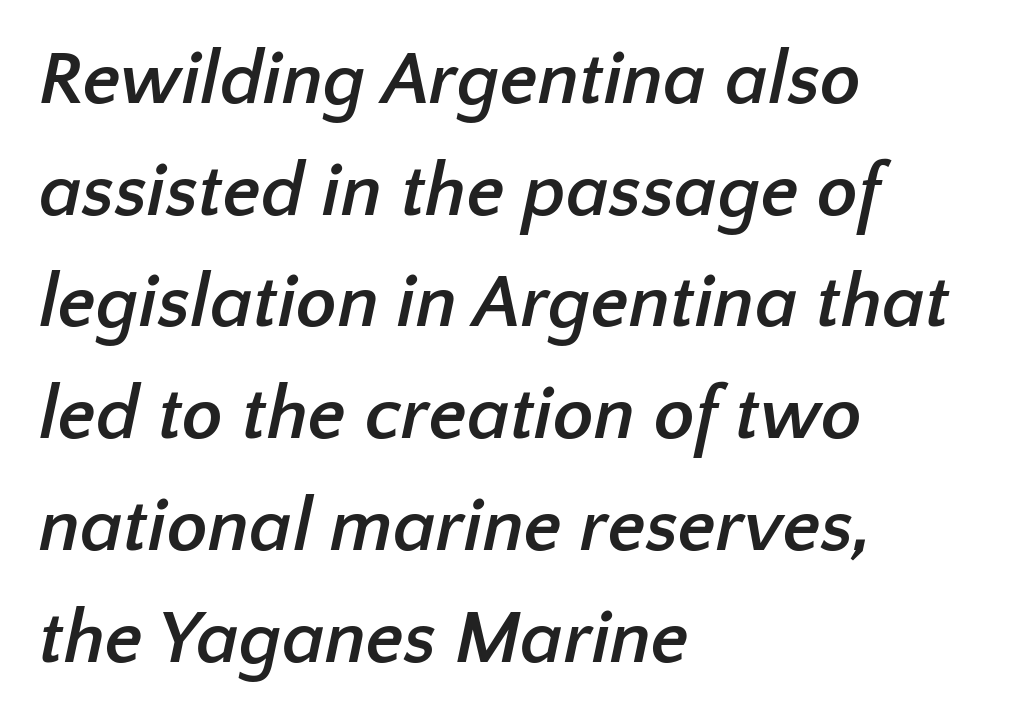
{"serif": "no", "bold": "yes", "weight": "semibold", "width": "normal", "stroke_contrast": "low", "x_height": "medium", "monospaced": "no", "underline": "no", "align": "left", "line_spacing": "normal", "line_spacing_ratio": 1.49, "letter_spacing": "normal", "letter_spacing_em": 0.0, "glyph_px": 75}
